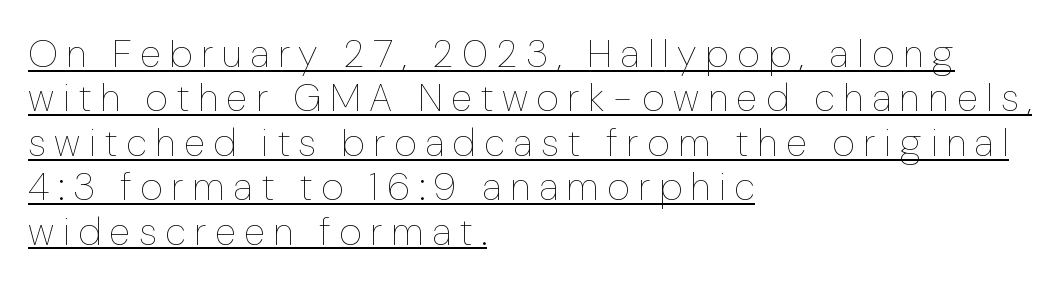
The image shows 39 px thin type, upright; set left-aligned, tight line spacing (1.14x), unusually wide letter spacing (+0.22 em), underlined; low stroke contrast and a medium x-height.
